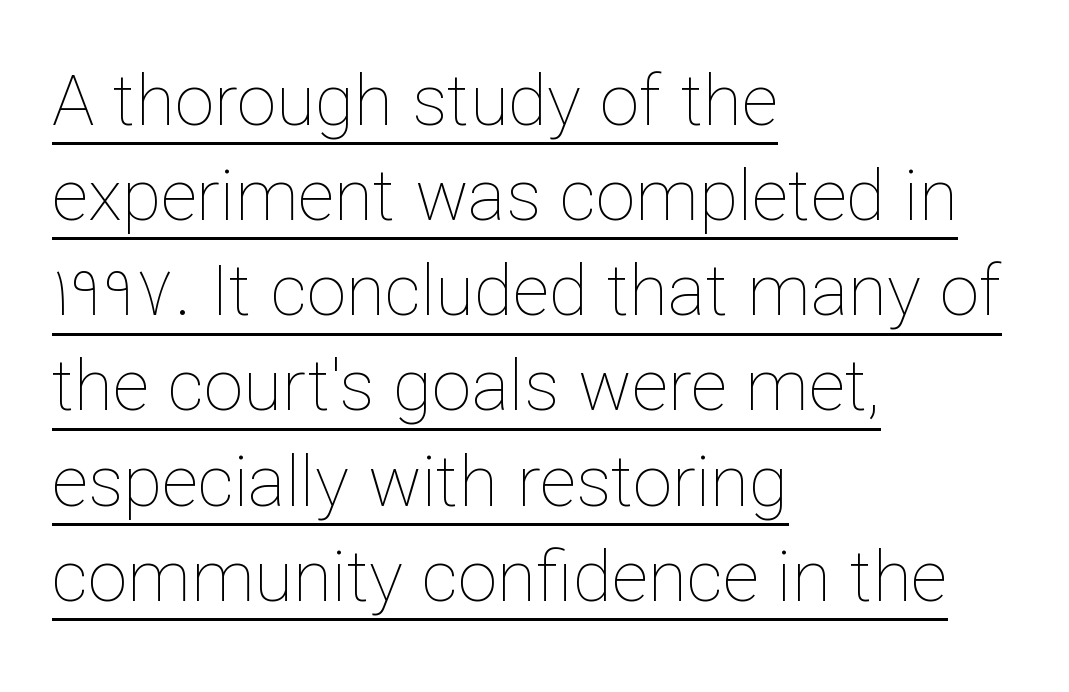
The typesetter has applied underlining to the passage shown. Weight: in the light-to-regular range. The vertical gap from one line to the next is medium. Note the varied advance widths — an 'i' is clearly narrower than an 'm'. The letters stand upright; this is a roman face.
